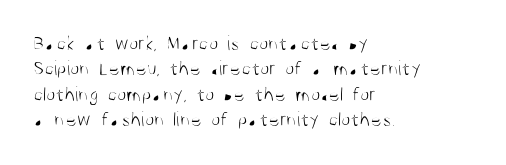
The image shows 21 px text type, upright; set left-aligned, line spacing 1.21x, normal letter spacing, not underlined.
